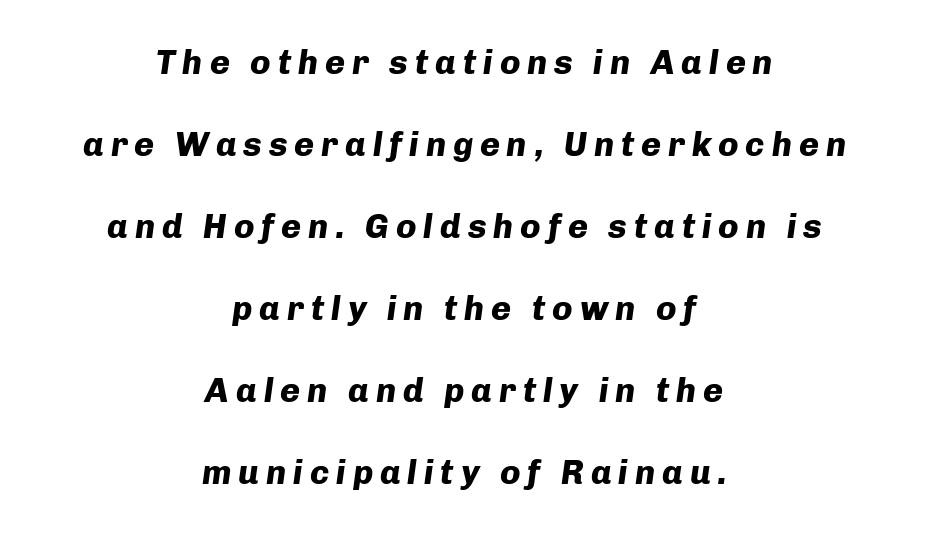
{"italic": "yes", "lean": "right", "slant_degrees": 8, "bold": "yes", "weight": "heavy", "width": "normal", "stroke_contrast": "low", "x_height": "medium", "monospaced": "no", "underline": "no", "align": "center", "line_spacing": "loose", "line_spacing_ratio": 2.41, "letter_spacing": "wide", "letter_spacing_em": 0.2, "glyph_px": 34}
